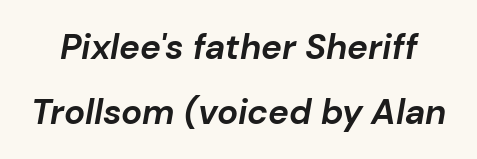
Heavy, bold letterforms. Looking at the ascenders, they clearly lean. This sample has the flowing, uneven cadence of proportional lettering. Students, note that the glyphs here touch the page at normal intervals. Words float on clear page, feet unadorned.
